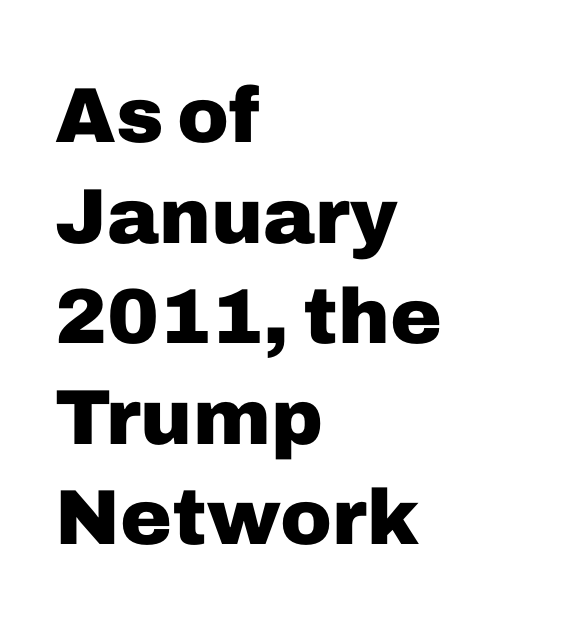
The type family on display is of the sans-serif kind. Honestly, the letter spacing is just normal — you wouldn't notice it. The gap between lines stays unmarked. The face used here is proportionally spaced, like ordinary book or web type.
